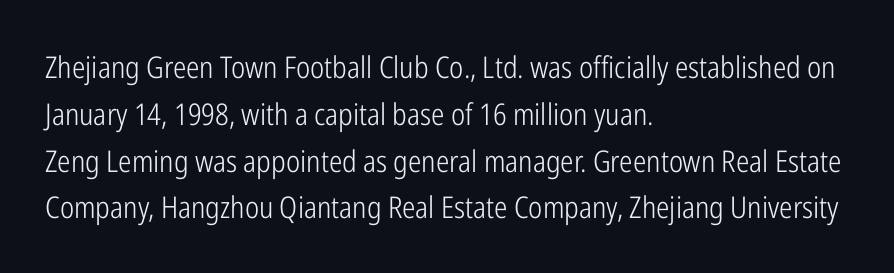
The image shows 30 px light, condensed sans-serif type, upright; set left-aligned, normal line spacing (1.56x), normal letter spacing, not underlined; low stroke contrast and a medium x-height.
